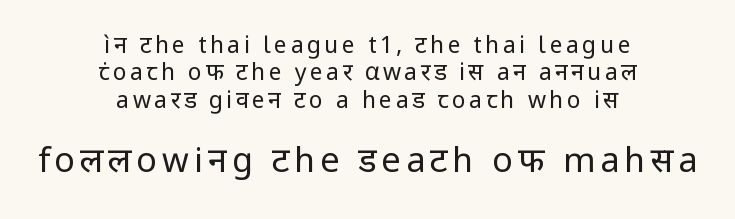
Q: Is the text bold? A: No.
Q: Is the text italic (slanted)? A: No, it is upright.
Q: Is the typeface a serif or a sans-serif typeface? A: Sans-serif.
Q: Is the text underlined? A: No.
Q: How is the paragraph aligned? A: Centered.
Q: Which block of text is set in a larger size, the first (top) or the second (bottom)? A: The second (bottom) one.
Q: Width (condensed, normal, or wide)? A: Normal.
Q: Stroke contrast? A: Low.
Q: x-height? A: Medium.
Q: Monospaced? A: No.
